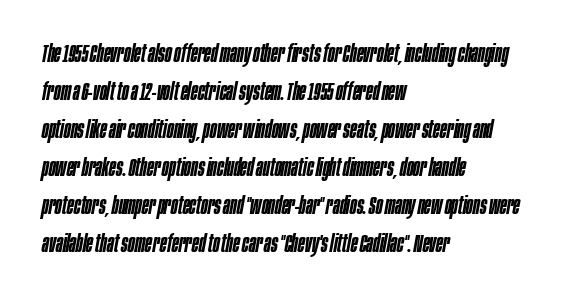
{"italic": "yes", "lean": "right", "slant_degrees": 10, "bold": "semi", "underline": "no", "align": "left", "line_spacing": "normal", "line_spacing_ratio": 1.52, "letter_spacing": "normal", "letter_spacing_em": 0.0, "glyph_px": 25}
